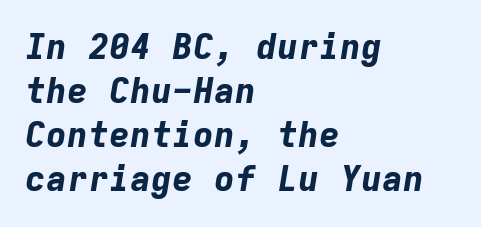
Q: Is the text bold? A: Yes.
Q: Is the text italic (slanted)? A: Yes, it leans right by about 9 degrees.
Q: Is the text underlined? A: No.
Q: How is the paragraph aligned? A: Left-aligned.
Q: Is the spacing between letters normal or unusually wide? A: Normal.
Q: Is the spacing between lines tight, normal or loose? A: Normal.
Q: Width (condensed, normal, or wide)? A: Normal.
Q: Stroke contrast? A: Low.
Q: x-height? A: Medium.
Q: Monospaced? A: Yes.
